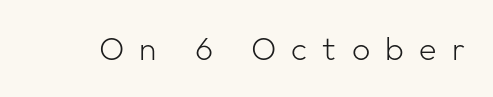
The image shows 32 px light sans-serif type, upright; set unusually wide letter spacing (+0.48 em), not underlined; low stroke contrast and a medium x-height.
